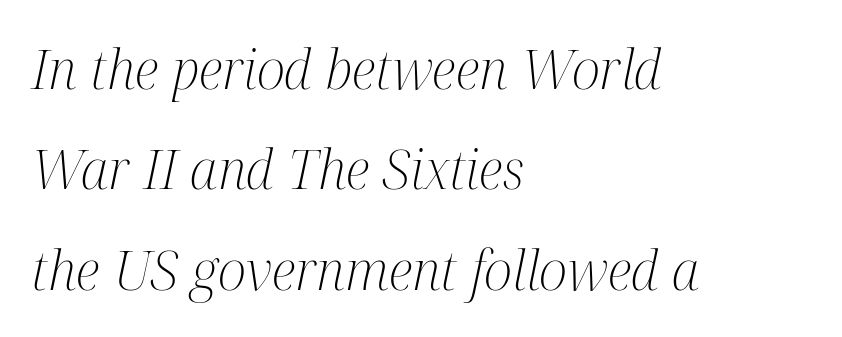
Letterform terminals end in serifs throughout the passage. Varying glyph widths throughout — classic text-font behaviour. Compared with a typical body face, this is equally light or lighter still. Tall strokes in this sample are angled rather than plumb. The line texture is even and compact thanks to regular tracking.
